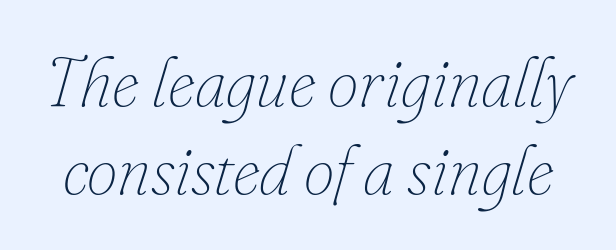
Q: Is the text bold? A: No.
Q: Is the text italic (slanted)? A: Yes, it leans right by about 16 degrees.
Q: Is the text underlined? A: No.
Q: Is the spacing between letters normal or unusually wide? A: Normal.
Q: Is the spacing between lines tight, normal or loose? A: Normal.
Q: Width (condensed, normal, or wide)? A: Normal.
Q: Stroke contrast? A: Low.
Q: x-height? A: Small.
Q: Monospaced? A: No.
